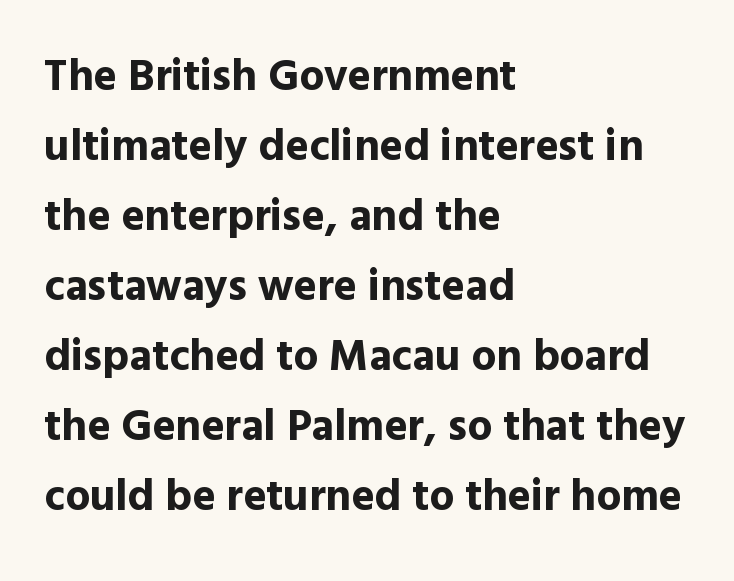
Horizontal alignment here is leftward, the default for most running prose. Do the characters align in a grid? No, the font is proportional. Unmarked baselines from the first word to the last. Spacing between characters is what you'd get straight out of the box.
